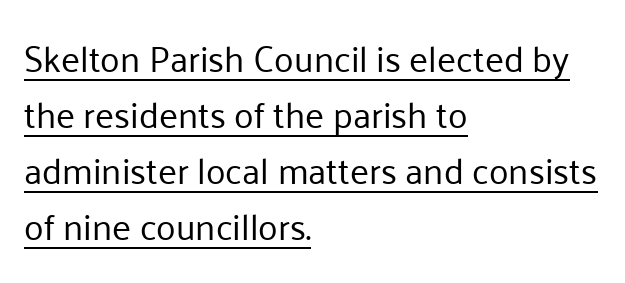
Q: Is the text bold? A: No.
Q: Is the text italic (slanted)? A: No, it is upright.
Q: Is the typeface a serif or a sans-serif typeface? A: Sans-serif.
Q: Is the text underlined? A: Yes.
Q: How is the paragraph aligned? A: Left-aligned.
Q: Is the spacing between letters normal or unusually wide? A: Normal.
Q: Is the spacing between lines tight, normal or loose? A: Normal.
Q: Width (condensed, normal, or wide)? A: Normal.
Q: Stroke contrast? A: Low.
Q: x-height? A: Medium.
Q: Monospaced? A: No.
